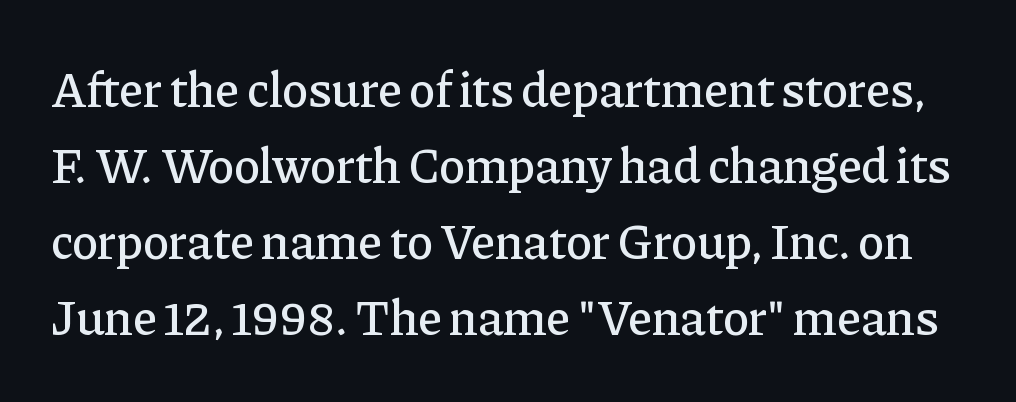
Q: Is the text italic (slanted)? A: No, it is upright.
Q: Is the typeface a serif or a sans-serif typeface? A: Serif.
Q: Is the text underlined? A: No.
Q: Is the spacing between letters normal or unusually wide? A: Normal.
Q: Is the spacing between lines tight, normal or loose? A: Normal.
Q: Width (condensed, normal, or wide)? A: Normal.
Q: Stroke contrast? A: Low.
Q: x-height? A: Medium.
Q: Monospaced? A: No.
